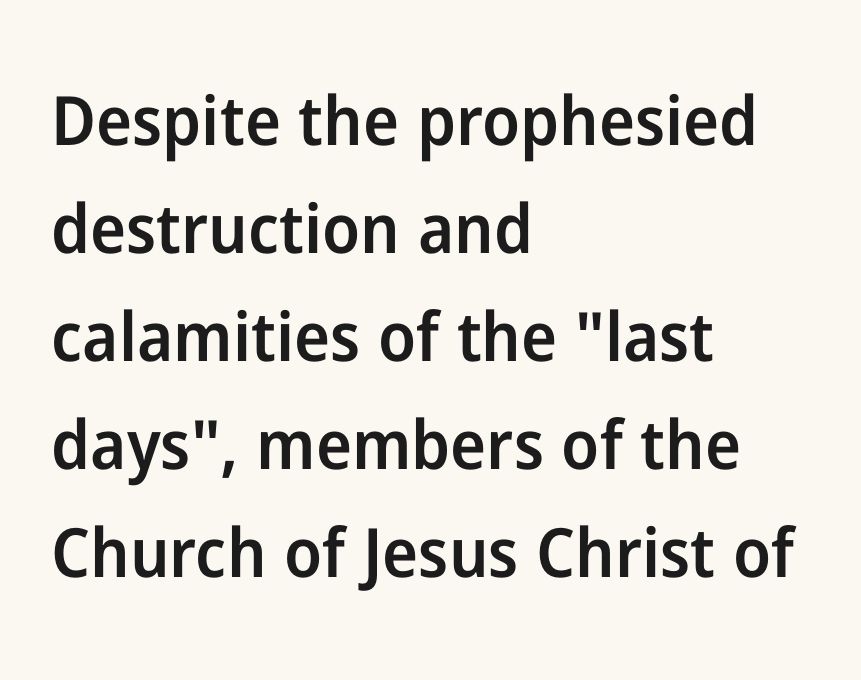
Q: Is the text bold? A: Semi-bold.
Q: Is the text italic (slanted)? A: No, it is upright.
Q: Is the typeface a serif or a sans-serif typeface? A: Sans-serif.
Q: Is the text underlined? A: No.
Q: How is the paragraph aligned? A: Left-aligned.
Q: Is the spacing between letters normal or unusually wide? A: Normal.
Q: Is the spacing between lines tight, normal or loose? A: Normal.
Q: Width (condensed, normal, or wide)? A: Normal.
Q: Stroke contrast? A: Low.
Q: x-height? A: Medium.
Q: Monospaced? A: No.
